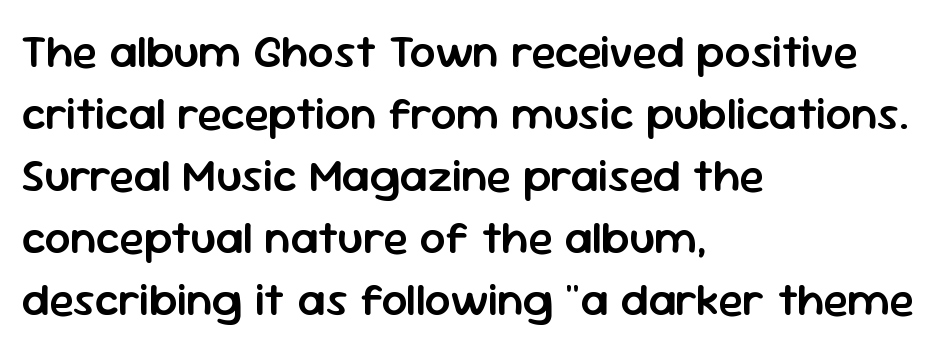
The image shows 46 px semibold sans-serif type, upright; set left-aligned, normal line spacing (1.35x), normal letter spacing, not underlined; low stroke contrast and a medium x-height.
